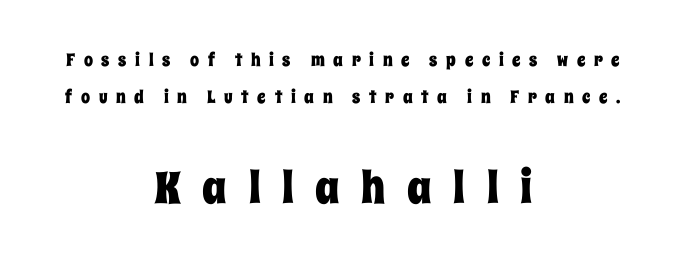
Just letters on the line, the space beneath them empty. Do the characters align in a grid? No, the font is proportional. Someone cranked the tracking dial way up on this one. Two sizes are in play, and the larger belongs to the second block. Posture: straight, roman, zero tilt.
